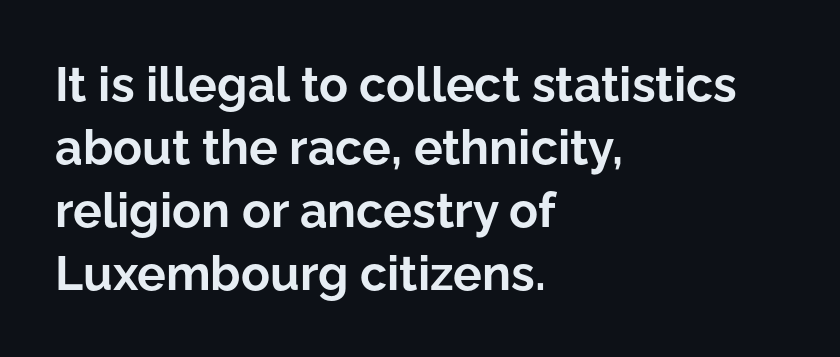
Q: Is the text bold? A: Yes.
Q: Is the text italic (slanted)? A: No, it is upright.
Q: Is the typeface a serif or a sans-serif typeface? A: Sans-serif.
Q: Is the text underlined? A: No.
Q: How is the paragraph aligned? A: Left-aligned.
Q: Is the spacing between letters normal or unusually wide? A: Normal.
Q: Is the spacing between lines tight, normal or loose? A: Normal.
Q: Width (condensed, normal, or wide)? A: Normal.
Q: Stroke contrast? A: Low.
Q: x-height? A: Medium.
Q: Monospaced? A: No.
